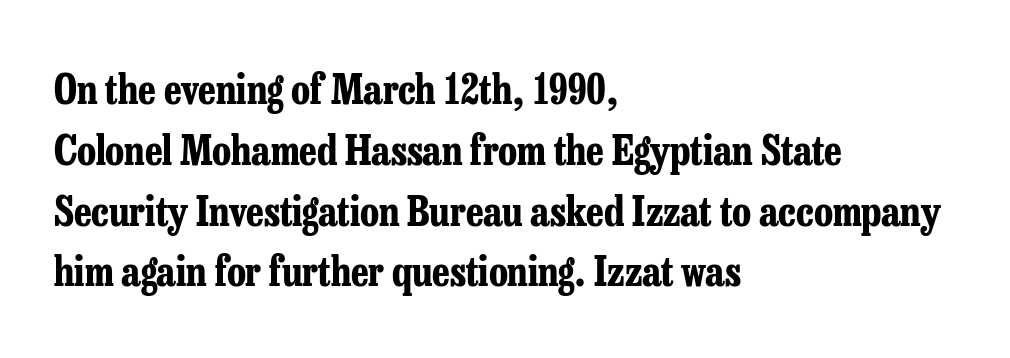
The image shows 40 px bold, condensed serif type, upright; set left-aligned, normal line spacing (1.52x), normal letter spacing, not underlined; low stroke contrast and a medium x-height.
